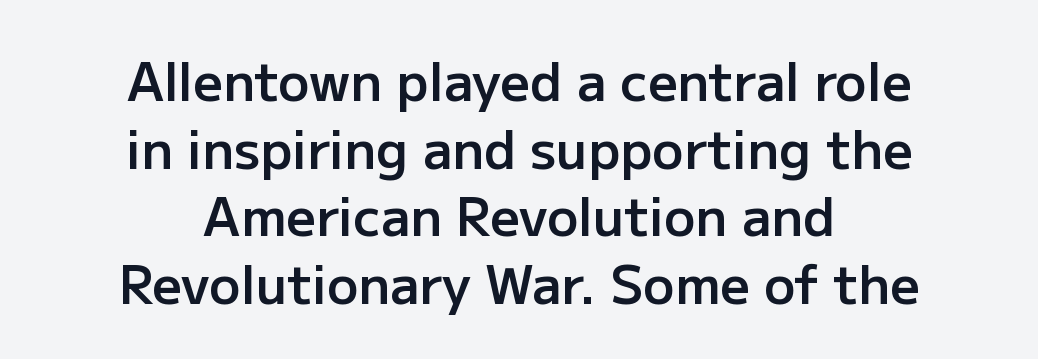
{"serif": "no", "italic": "no", "bold": "semi", "weight": "semibold", "width": "normal", "stroke_contrast": "low", "x_height": "medium", "monospaced": "no", "underline": "no", "align": "center", "line_spacing": "normal", "line_spacing_ratio": 1.3, "letter_spacing": "normal", "letter_spacing_em": 0.0, "glyph_px": 52}
